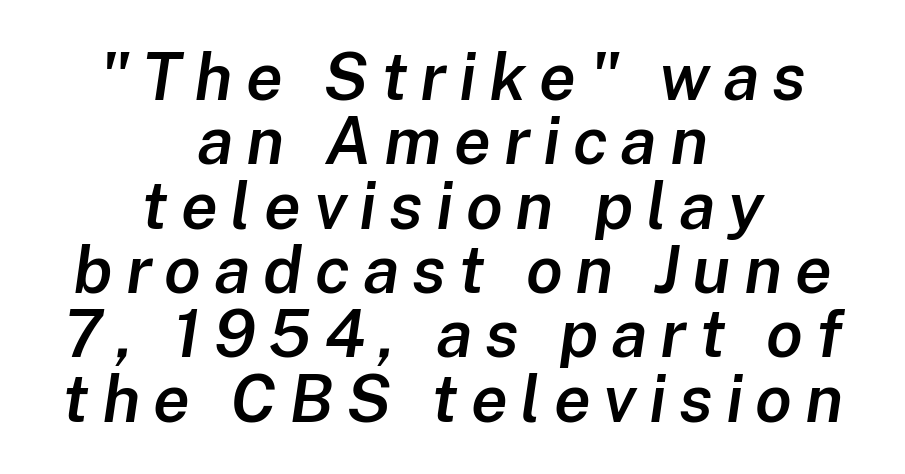
The image shows 67 px semibold type, italic (leaning right); set centered, tight line spacing (0.96x), not underlined; low stroke contrast and a medium x-height.
